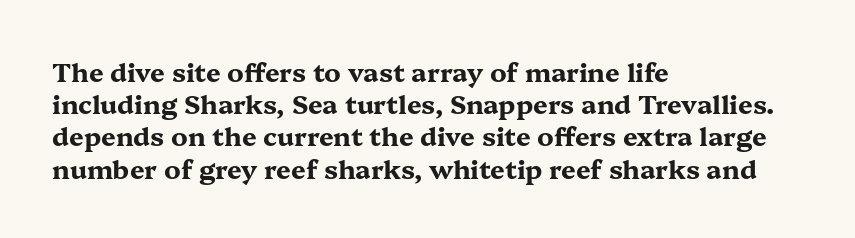
Descenders hang freely into open space. Rendered with straight, roman letterforms. The strokes are fattened all the way to bold. This rendering uses left alignment, leaving the right contour irregular.
